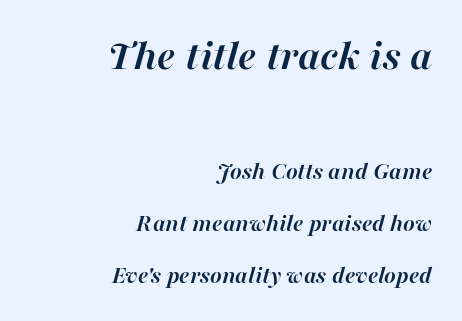
Q: Is the text bold? A: Yes.
Q: Is the text italic (slanted)? A: Yes, it leans right by about 16 degrees.
Q: Is the text underlined? A: No.
Q: How is the paragraph aligned? A: Right-aligned.
Q: Is the spacing between letters normal or unusually wide? A: Normal.
Q: Is the spacing between lines tight, normal or loose? A: Loose.
Q: Which block of text is set in a larger size, the first (top) or the second (bottom)? A: The first (top) one.
Q: Width (condensed, normal, or wide)? A: Normal.
Q: Stroke contrast? A: High.
Q: x-height? A: Medium.
Q: Monospaced? A: No.
